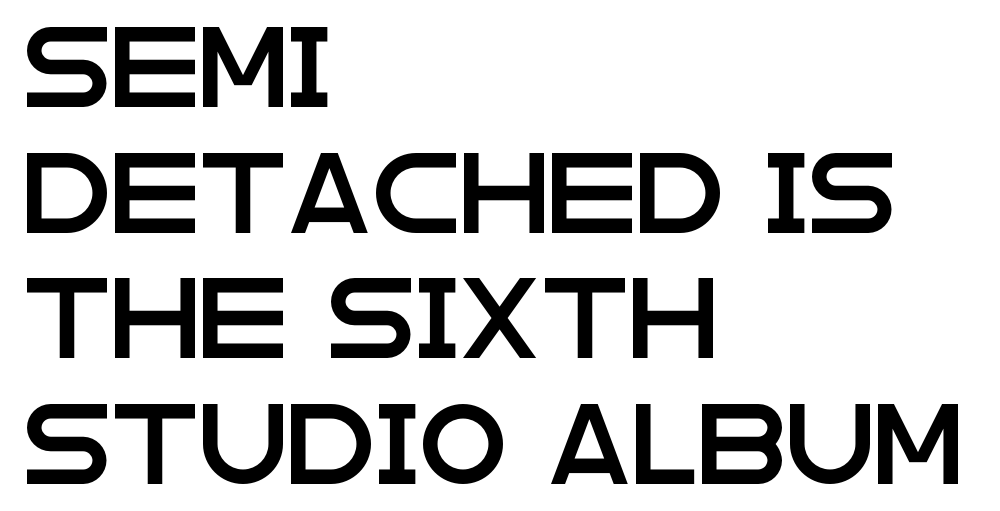
Q: Is the text italic (slanted)? A: No, it is upright.
Q: Is the typeface a serif or a sans-serif typeface? A: Sans-serif.
Q: Is the text underlined? A: No.
Q: How is the paragraph aligned? A: Left-aligned.
Q: Is the spacing between letters normal or unusually wide? A: Normal.
Q: Is the spacing between lines tight, normal or loose? A: Normal.
Q: Width (condensed, normal, or wide)? A: Wide.
Q: Stroke contrast? A: Low.
Q: x-height? A: Large.
Q: Monospaced? A: No.
